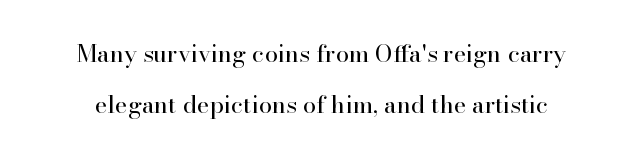
{"italic": "no", "bold": "no", "underline": "no", "line_spacing": "loose", "line_spacing_ratio": 2.13, "letter_spacing": "normal", "letter_spacing_em": 0.0, "glyph_px": 24}
